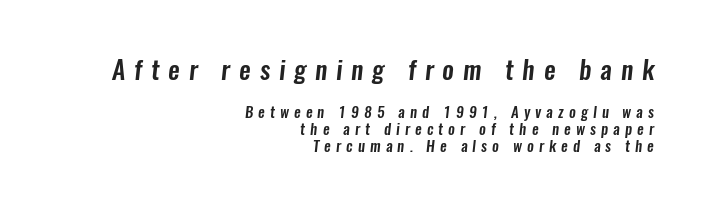
Q: Is the text underlined? A: No.
Q: How is the paragraph aligned? A: Right-aligned.
Q: Is the spacing between letters normal or unusually wide? A: Unusually wide.
Q: Is the spacing between lines tight, normal or loose? A: Tight.
Q: Which block of text is set in a larger size, the first (top) or the second (bottom)? A: The first (top) one.
